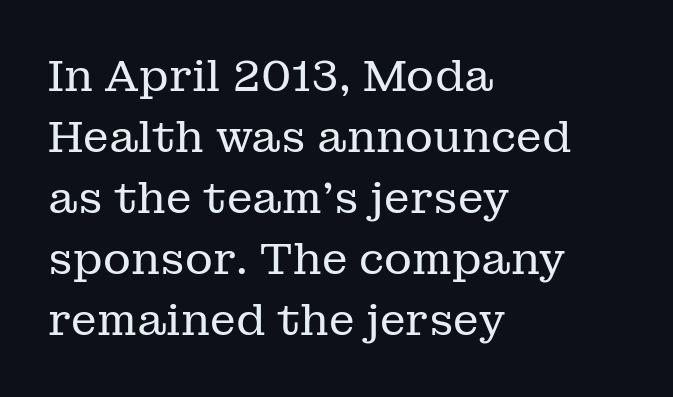
Honestly, there is no underline to notice here at all. Vertical stems look standard width or narrower in stroke. Summary of vertical rhythm: regular, with standard interline spacing. Line beginnings align vertically; line endings do not.
